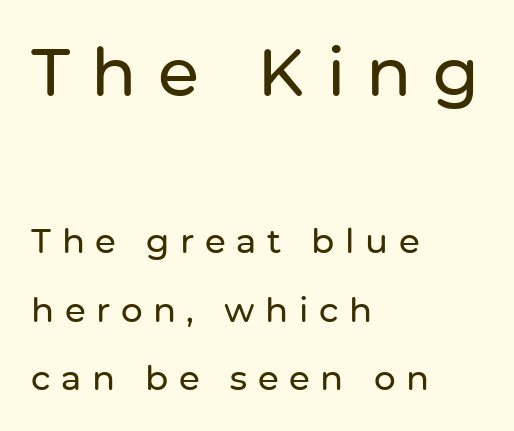
The image shows 67 px sans-serif type, upright; set left-aligned, loose line spacing (2.02x), unusually wide letter spacing (+0.31 em), not underlined; the first (top) block is 1.97x larger; low stroke contrast and a medium x-height.
